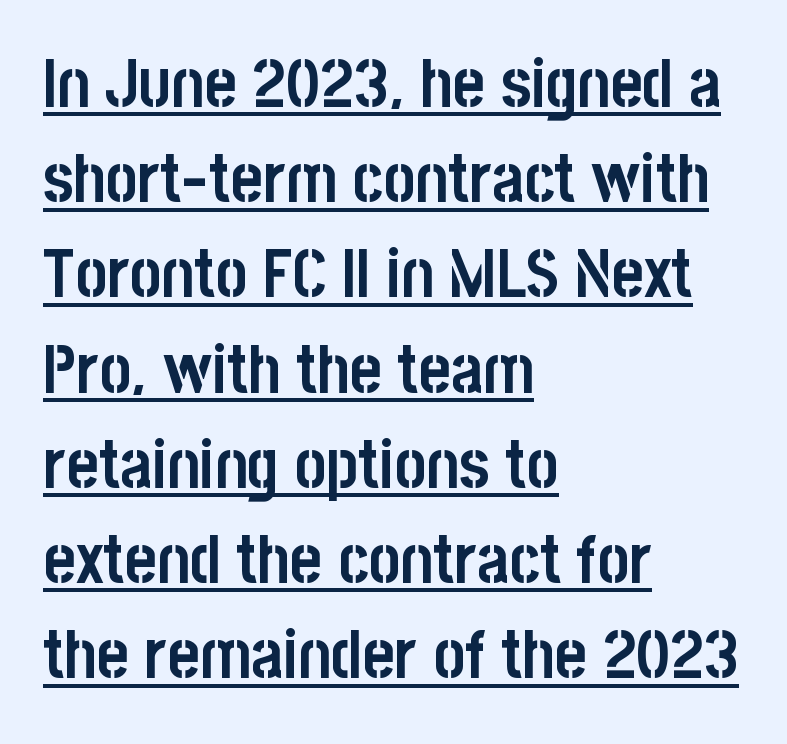
Q: Is the text bold? A: Yes.
Q: Is the text italic (slanted)? A: No, it is upright.
Q: Is the typeface a serif or a sans-serif typeface? A: Sans-serif.
Q: Is the text underlined? A: Yes.
Q: How is the paragraph aligned? A: Left-aligned.
Q: Is the spacing between letters normal or unusually wide? A: Normal.
Q: Is the spacing between lines tight, normal or loose? A: Normal.
Q: Width (condensed, normal, or wide)? A: Condensed.
Q: Stroke contrast? A: Low.
Q: x-height? A: Large.
Q: Monospaced? A: No.
